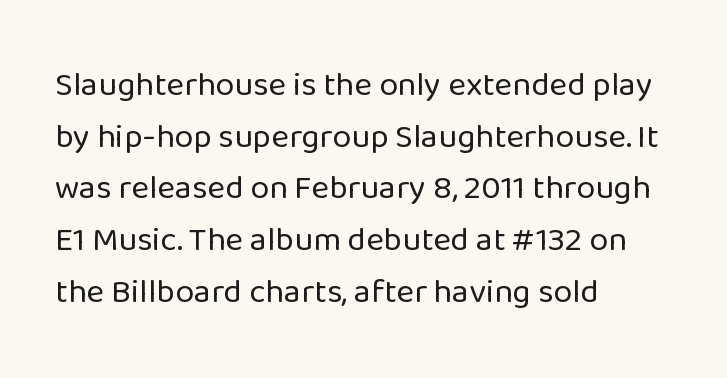
The image shows 34 px regular-weight sans-serif type, upright; set left-aligned, normal line spacing (1.52x), normal letter spacing, not underlined; low stroke contrast and a medium x-height.
